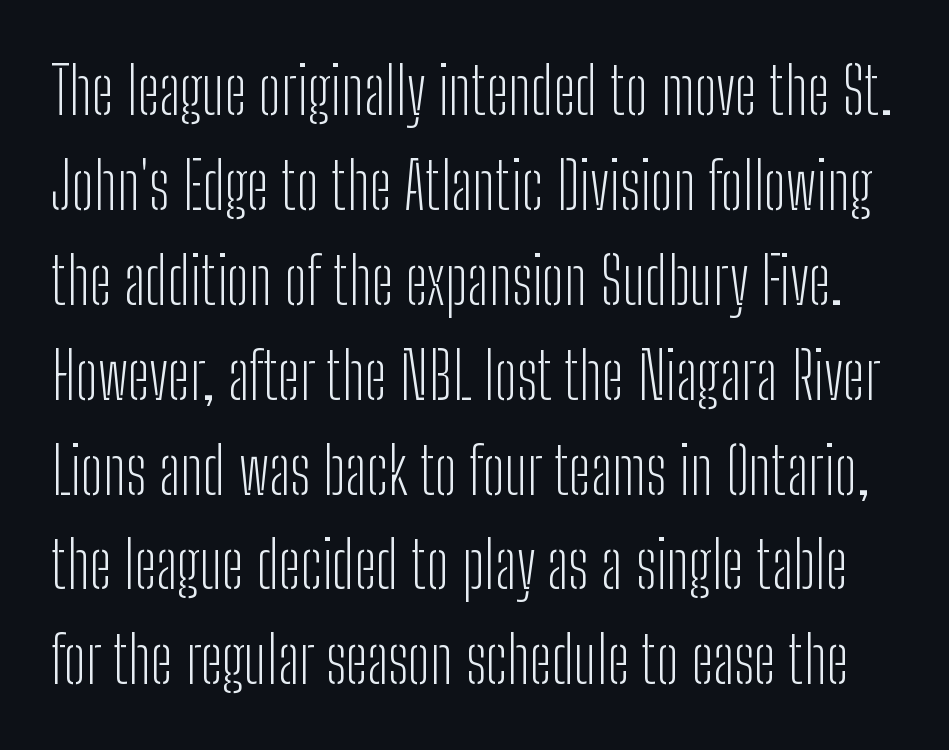
Underlining? Definitely not there. Is the letter spacing exaggerated? No — it looks like the ordinary default. The letterforms sit at book weight or below. Examine the stroke ends and you'll find no serifs.
